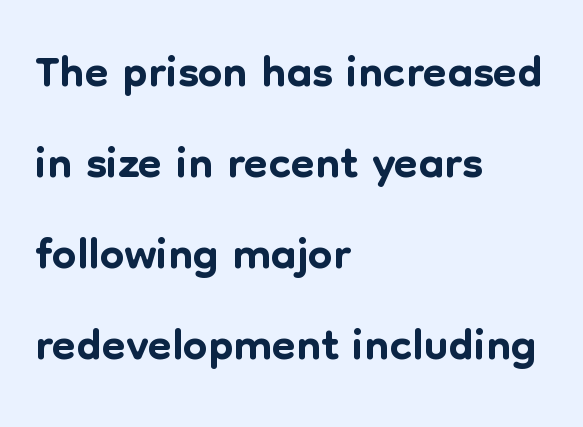
The image shows 69 px sans-serif type, upright; set left-aligned, normal line spacing (1.32x), normal letter spacing, not underlined; low stroke contrast and a medium x-height.
